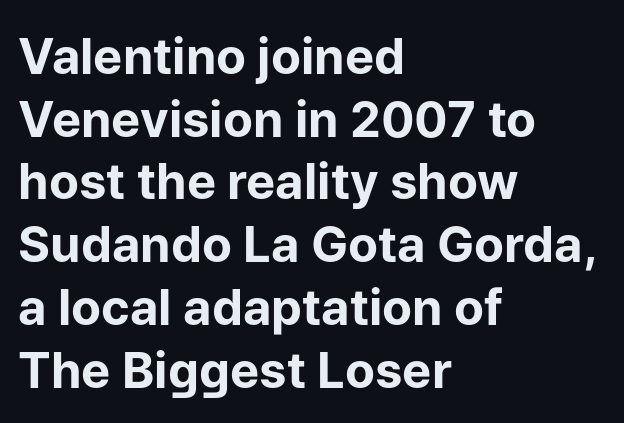
The letters advance in unequal steps, a hallmark of proportional type. The typesetting leans heavy: a genuine bold. Does the copy run flush right? No — it runs flush left. Underline: absent. The glyphs in this specimen are sans serif. Italic: no, the glyphs are upright roman.
